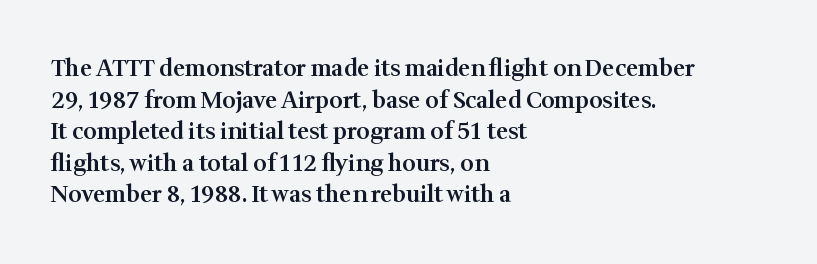
Ordinary non-slanted type is in use. This sample is left-justified, so line endings fall wherever the words run out. The letters sit at their default tracking, neither squeezed nor spread. Descenders are the only things crossing below the line.
